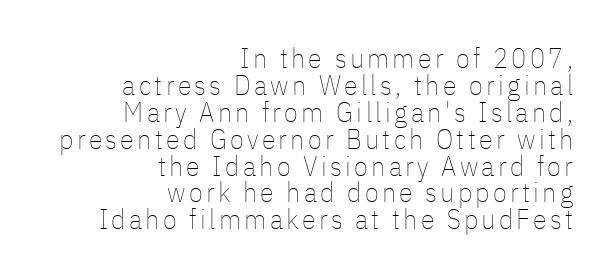
Compared with typical paragraphs, the rows here are closer together. The weight would be labelled regular, book, light, or lighter still. The passage shown is typed in a proportional face where columns would drift. The gap between lines stays unmarked. The font's upright variant was chosen for this text.
